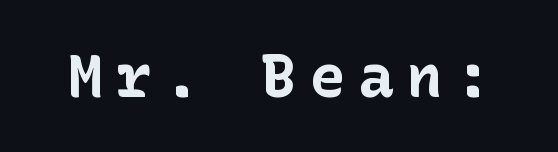
Q: Is the text bold? A: Yes.
Q: Is the text italic (slanted)? A: No, it is upright.
Q: Is the typeface a serif or a sans-serif typeface? A: Sans-serif.
Q: Is the text underlined? A: No.
Q: Is the spacing between letters normal or unusually wide? A: Unusually wide.
Q: Width (condensed, normal, or wide)? A: Normal.
Q: Stroke contrast? A: Low.
Q: x-height? A: Medium.
